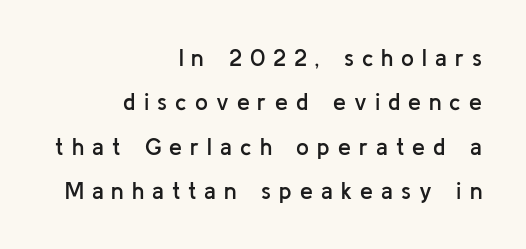
The image shows 23 px text type, upright; set right-aligned, loose line spacing (1.93x), unusually wide letter spacing (+0.35 em), not underlined.
